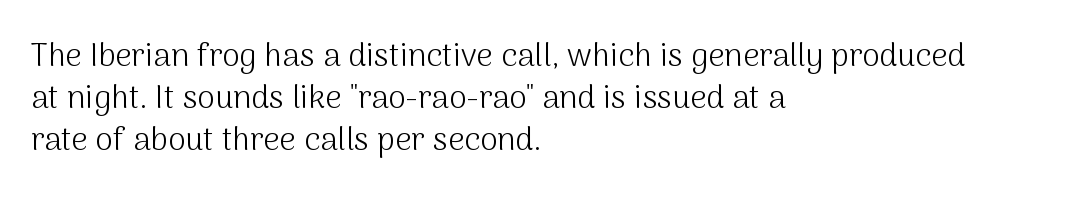
The image shows 32 px light sans-serif type, upright; set left-aligned, normal line spacing (1.31x), normal letter spacing, not underlined; medium stroke contrast and a medium x-height.
